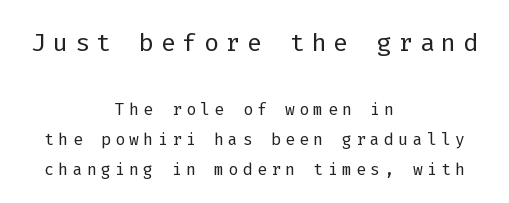
The image shows 35 px light sans-serif type, upright, monospaced; set centered, normal line spacing (1.31x), not underlined; the first (top) block is 1.52x larger; low stroke contrast and a medium x-height.
